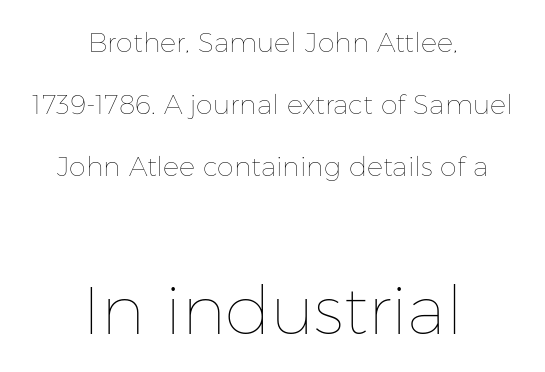
{"italic": "no", "bold": "no", "weight": "thin", "width": "normal", "stroke_contrast": "low", "x_height": "medium", "monospaced": "no", "underline": "no", "align": "center", "line_spacing": "loose", "line_spacing_ratio": 2.3, "letter_spacing": "normal", "letter_spacing_em": 0.0, "larger_block": "second", "size_ratio": 2.52, "glyph_px": 68}
